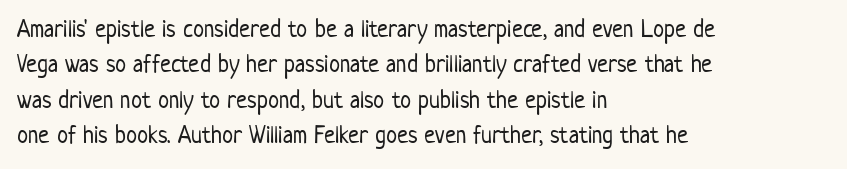
{"italic": "no", "bold": "no", "underline": "no", "align": "left", "line_spacing": "normal", "line_spacing_ratio": 1.42, "letter_spacing": "normal", "letter_spacing_em": 0.0, "glyph_px": 25}
